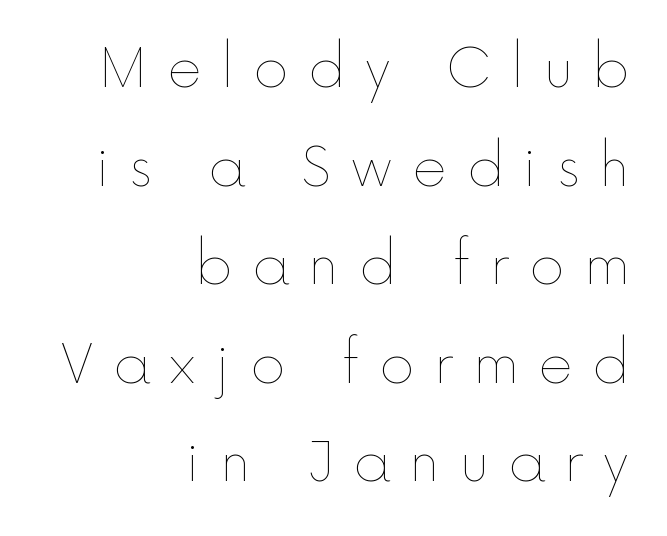
{"italic": "no", "bold": "no", "weight": "thin", "width": "normal", "x_height": "medium", "monospaced": "no", "underline": "no", "align": "right", "line_spacing_ratio": 1.86, "letter_spacing": "wide", "letter_spacing_em": 0.37, "glyph_px": 53}
